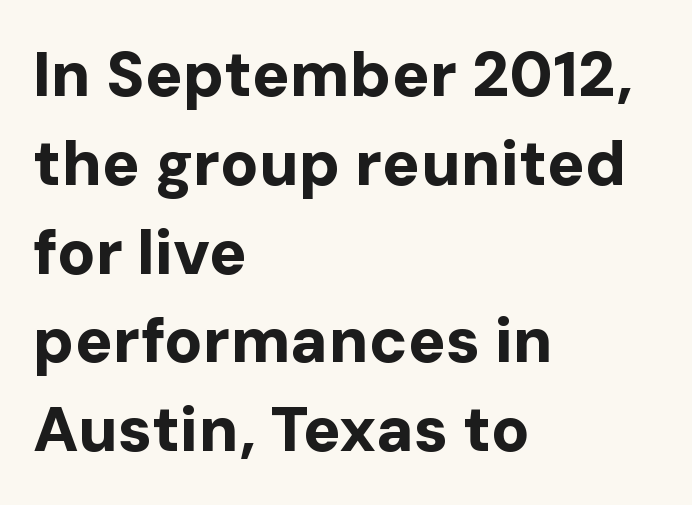
If you drew a line through each stem, it would be perfectly vertical. Layout note: lines flush left. Look at the tracking — it's just the regular setting, nothing added. Here the designer chose a conventional face with non-uniform glyph widths.
